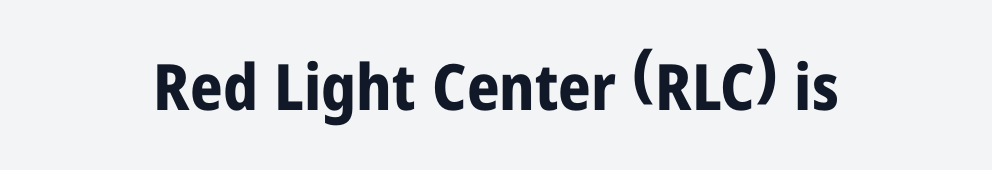
The lettering stays uniformly vertical, giving the passage a roman look. Serif or sans? Sans — the stroke terminals are bare. I'd describe the lettering as bold — thick and assertive. Caption: standard tracking, unaltered.
